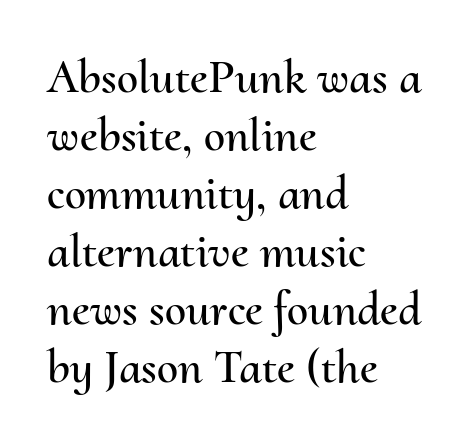
Alignment: flush left. Note the varied advance widths — an 'i' is clearly narrower than an 'm'. Honestly, there is no underline to notice here at all. Nope, not italic — everything's standing straight.
